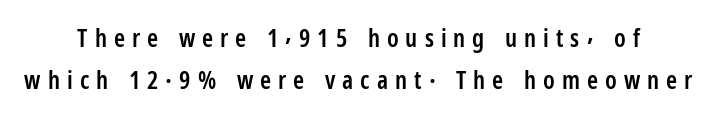
{"italic": "no", "bold": "semi", "underline": "no", "line_spacing": "normal", "line_spacing_ratio": 1.67, "letter_spacing": "wide", "letter_spacing_em": 0.28, "glyph_px": 25}
